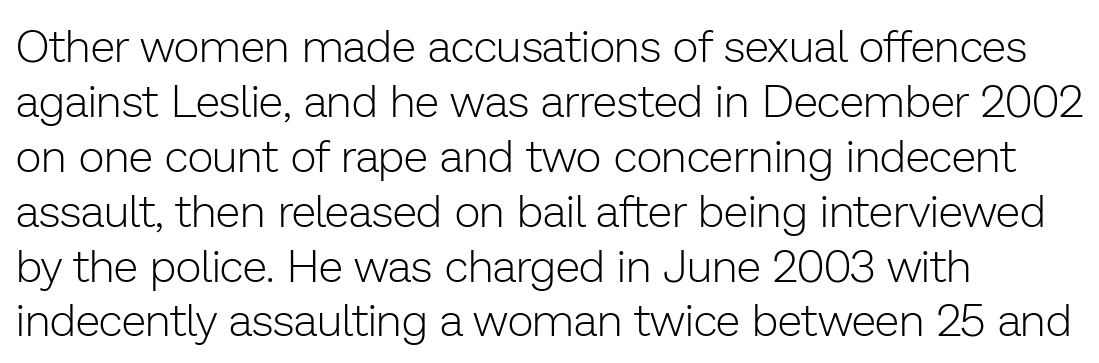
The image shows 45 px light sans-serif type, upright; set left-aligned, line spacing 1.22x, normal letter spacing, not underlined; low stroke contrast and a medium x-height.
